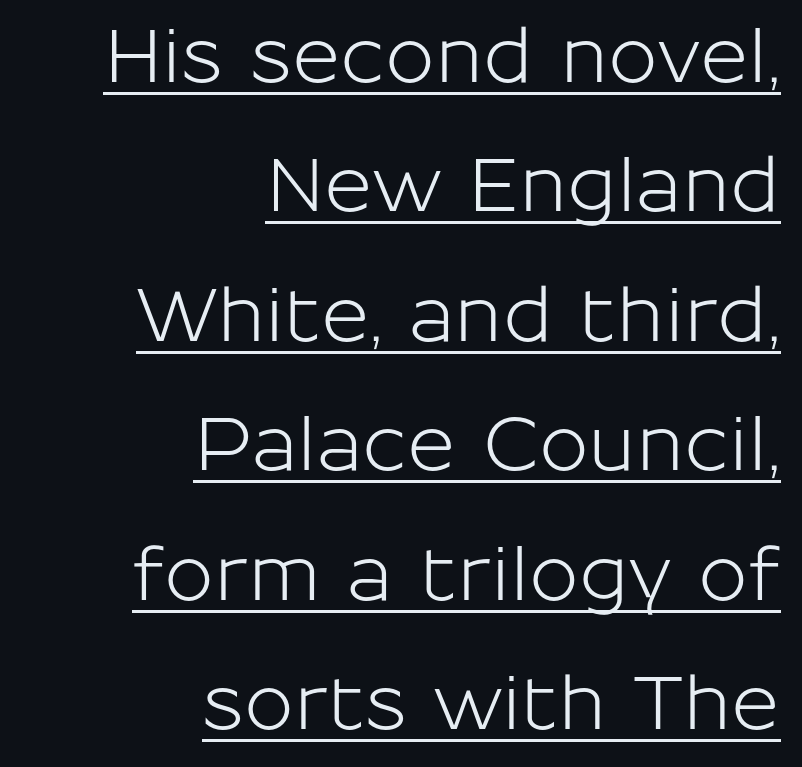
Q: Is the text italic (slanted)? A: No, it is upright.
Q: Is the typeface a serif or a sans-serif typeface? A: Sans-serif.
Q: Is the text underlined? A: Yes.
Q: How is the paragraph aligned? A: Right-aligned.
Q: Is the spacing between letters normal or unusually wide? A: Normal.
Q: Width (condensed, normal, or wide)? A: Normal.
Q: Stroke contrast? A: Low.
Q: x-height? A: Medium.
Q: Monospaced? A: No.
